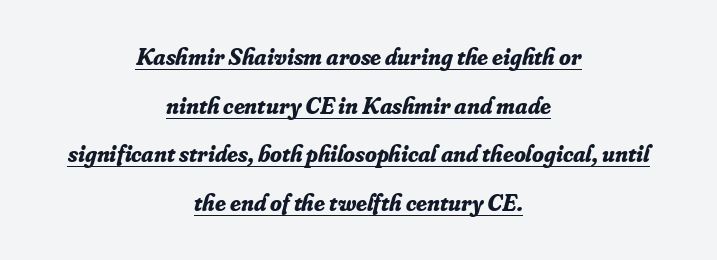
{"italic": "yes", "lean": "right", "slant_degrees": 16, "bold": "yes", "underline": "yes", "align": "center", "line_spacing": "loose", "line_spacing_ratio": 2.03, "letter_spacing": "normal", "letter_spacing_em": 0.0, "glyph_px": 24}
